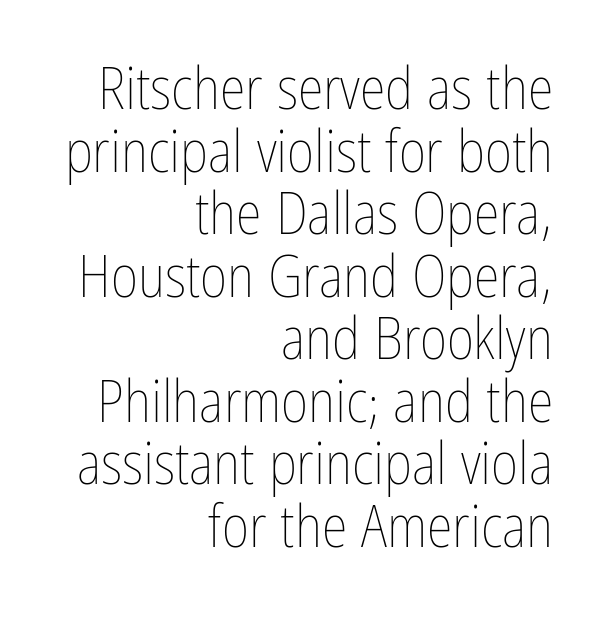
Q: Is the text bold? A: No.
Q: Is the text italic (slanted)? A: No, it is upright.
Q: Is the text underlined? A: No.
Q: How is the paragraph aligned? A: Right-aligned.
Q: Is the spacing between letters normal or unusually wide? A: Normal.
Q: Is the spacing between lines tight, normal or loose? A: Tight.
Q: Width (condensed, normal, or wide)? A: Condensed.
Q: Stroke contrast? A: Low.
Q: x-height? A: Medium.
Q: Monospaced? A: No.
